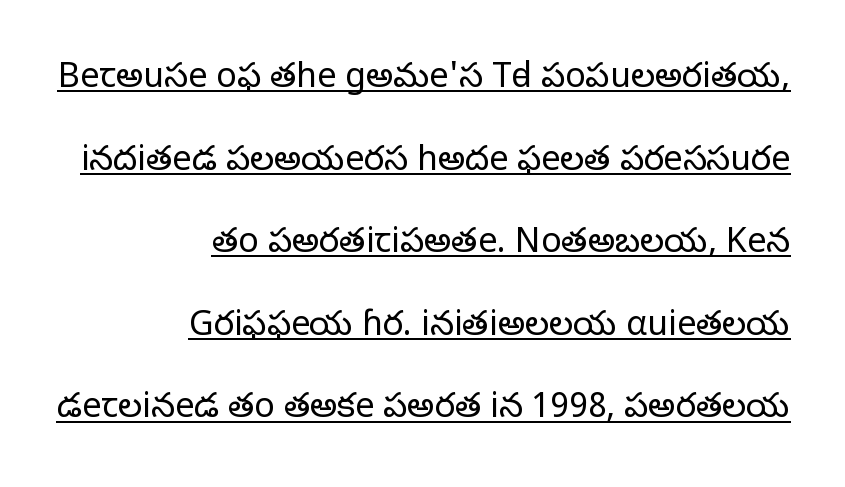
{"serif": "yes", "italic": "no", "bold": "no", "weight": "regular", "width": "normal", "stroke_contrast": "low", "x_height": "large", "monospaced": "no", "underline": "yes", "align": "right", "line_spacing": "loose", "line_spacing_ratio": 2.43, "letter_spacing": "normal", "letter_spacing_em": 0.0, "glyph_px": 34}
